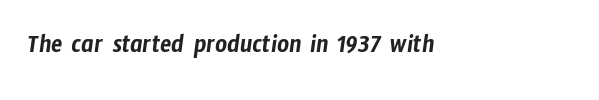
{"underline": "no", "align": "left", "letter_spacing": "normal", "letter_spacing_em": 0.0, "glyph_px": 26}
